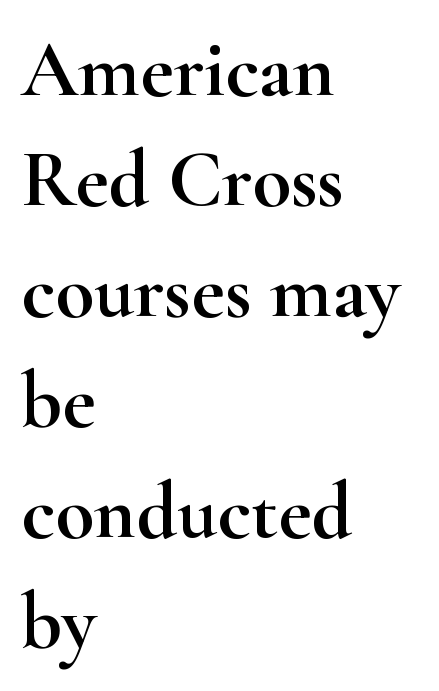
{"serif": "yes", "italic": "no", "width": "wide", "stroke_contrast": "high", "x_height": "small", "monospaced": "no", "underline": "no", "align": "left", "line_spacing": "normal", "line_spacing_ratio": 1.38, "letter_spacing": "normal", "letter_spacing_em": 0.0, "glyph_px": 80}
